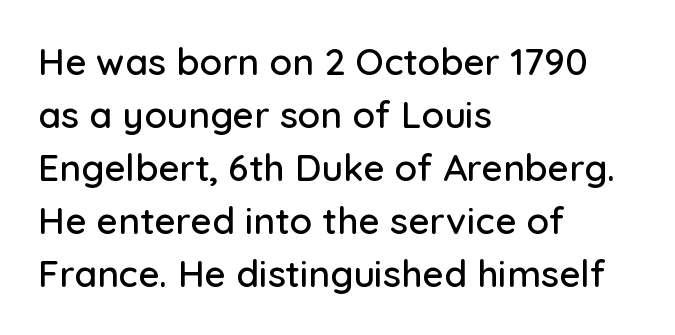
Q: Is the text italic (slanted)? A: No, it is upright.
Q: Is the typeface a serif or a sans-serif typeface? A: Sans-serif.
Q: Is the text underlined? A: No.
Q: How is the paragraph aligned? A: Left-aligned.
Q: Is the spacing between letters normal or unusually wide? A: Normal.
Q: Is the spacing between lines tight, normal or loose? A: Normal.
Q: Width (condensed, normal, or wide)? A: Normal.
Q: Stroke contrast? A: Low.
Q: x-height? A: Medium.
Q: Monospaced? A: No.
